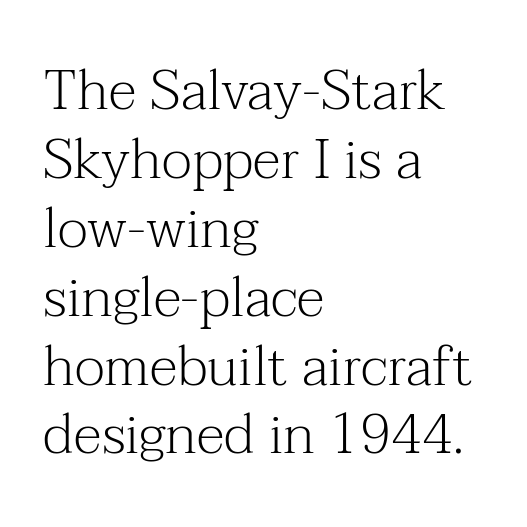
Leftover space on each line is placed entirely after the last word. The weight would be labelled regular, book, light, or lighter still. The letters advance in unequal steps, a hallmark of proportional type. The space directly below the letters is spotless.
